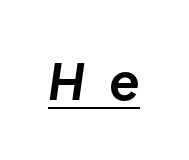
The rendering uses a bold face; every stroke is thick and dark. There is plenty of visible air inserted between adjacent glyphs. The rendering applies a slant to the glyphs. The glyphs are accompanied by a horizontal stroke just below them. Each letter keeps its own natural width here, so spacing adapts to shape.
